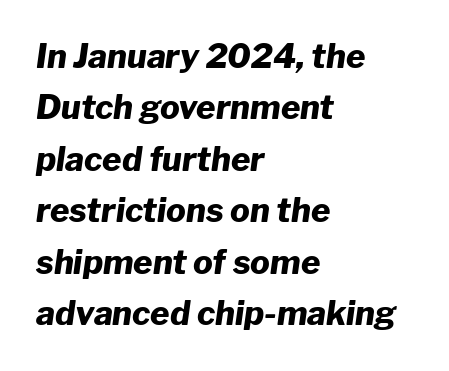
Q: Is the text bold? A: Yes.
Q: Is the text italic (slanted)? A: Yes, it leans right by about 8 degrees.
Q: Is the text underlined? A: No.
Q: How is the paragraph aligned? A: Left-aligned.
Q: Is the spacing between letters normal or unusually wide? A: Normal.
Q: Is the spacing between lines tight, normal or loose? A: Normal.
Q: Width (condensed, normal, or wide)? A: Normal.
Q: Stroke contrast? A: Low.
Q: x-height? A: Medium.
Q: Monospaced? A: No.
